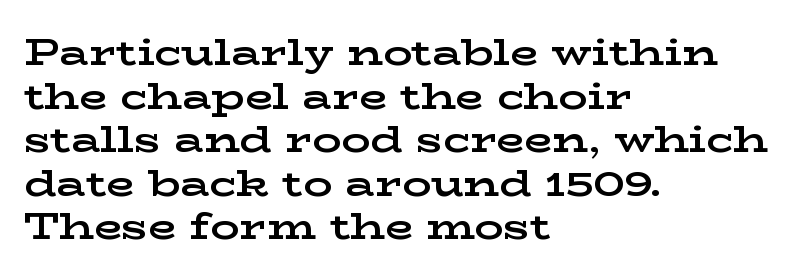
A typesetter would call this proportional, since set widths differ per character. Here the glyphs are tracked normally, forming tight word shapes. Decoration check: the copy has no underline. The face used here has the dense, thick strokes of a bold. The font's upright variant was chosen for this text.
